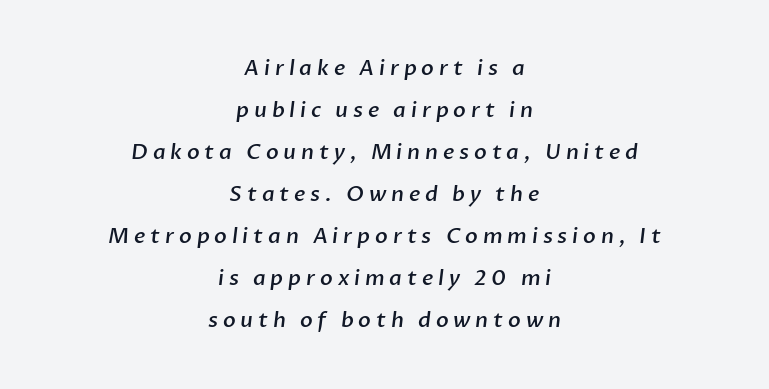
Q: Is the text bold? A: Semi-bold.
Q: Is the text underlined? A: No.
Q: How is the paragraph aligned? A: Centered.
Q: Is the spacing between letters normal or unusually wide? A: Unusually wide.
Q: Is the spacing between lines tight, normal or loose? A: Loose.
